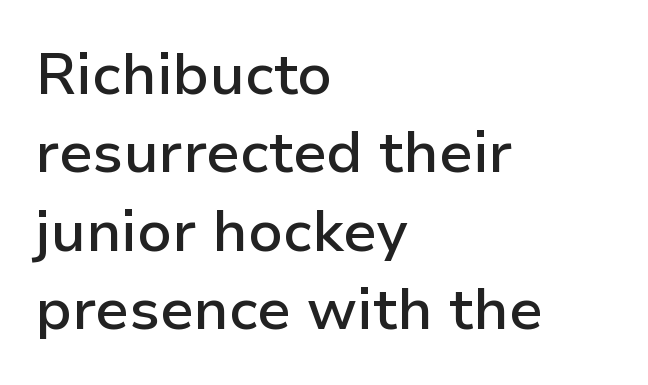
The image shows 58 px semibold sans-serif type, upright; set left-aligned, normal line spacing (1.35x), normal letter spacing, not underlined; low stroke contrast and a medium x-height.
